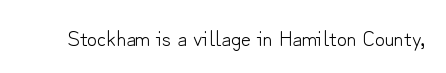
{"italic": "no", "bold": "no", "underline": "no", "letter_spacing": "normal", "letter_spacing_em": 0.0, "glyph_px": 22}
